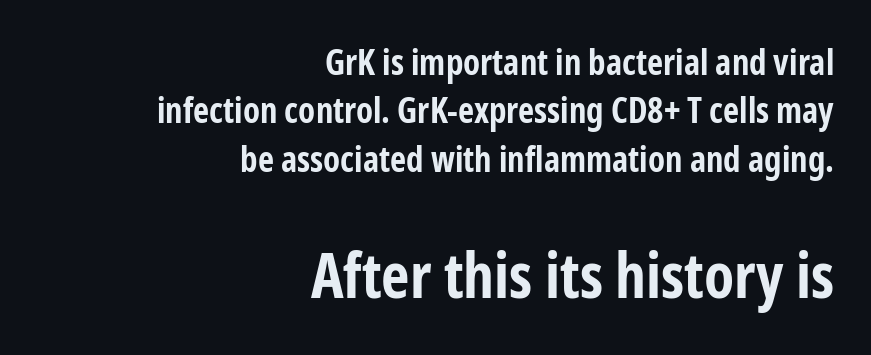
Q: Is the text bold? A: Yes.
Q: Is the text italic (slanted)? A: No, it is upright.
Q: Is the typeface a serif or a sans-serif typeface? A: Sans-serif.
Q: Is the text underlined? A: No.
Q: How is the paragraph aligned? A: Right-aligned.
Q: Is the spacing between letters normal or unusually wide? A: Normal.
Q: Is the spacing between lines tight, normal or loose? A: Normal.
Q: Which block of text is set in a larger size, the first (top) or the second (bottom)? A: The second (bottom) one.
Q: Width (condensed, normal, or wide)? A: Condensed.
Q: Stroke contrast? A: Low.
Q: x-height? A: Medium.
Q: Monospaced? A: No.
